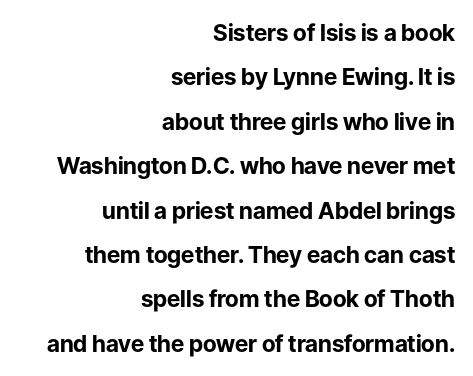
{"italic": "no", "bold": "yes", "underline": "no", "align": "right", "line_spacing": "loose", "line_spacing_ratio": 1.93, "letter_spacing": "normal", "letter_spacing_em": 0.0, "glyph_px": 23}
